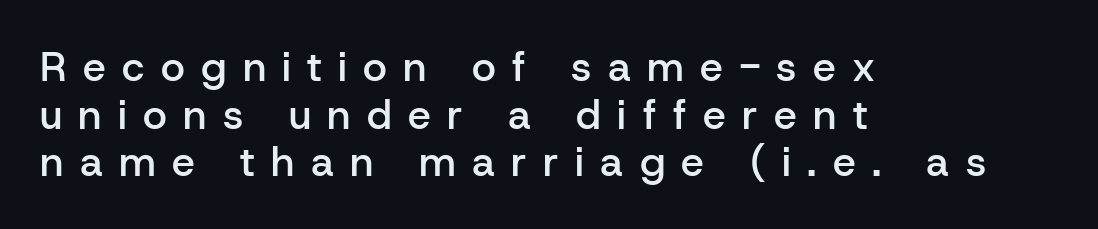
Glyph-to-glyph distance is far greater than everyday printed text. The zone under the glyphs is completely vacant. One-word summary of the alignment: left. In terms of weight, the rendering is demibold, just under bold. Posture: straight, roman, zero tilt. Font category for this specimen: sans-serif.
